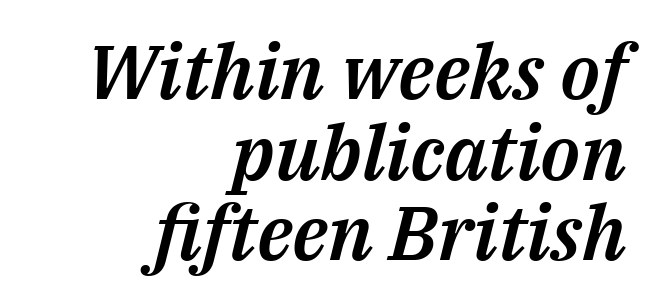
Q: Is the text italic (slanted)? A: Yes, it leans right by about 14 degrees.
Q: Is the text underlined? A: No.
Q: How is the paragraph aligned? A: Right-aligned.
Q: Is the spacing between letters normal or unusually wide? A: Normal.
Q: Is the spacing between lines tight, normal or loose? A: Tight.
Q: Width (condensed, normal, or wide)? A: Normal.
Q: Stroke contrast? A: Medium.
Q: x-height? A: Medium.
Q: Monospaced? A: No.
